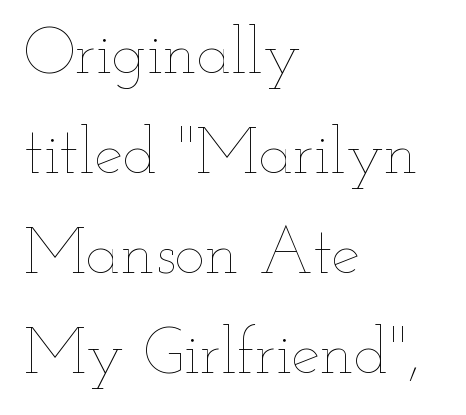
Q: Is the text bold? A: No.
Q: Is the text italic (slanted)? A: No, it is upright.
Q: Is the text underlined? A: No.
Q: How is the paragraph aligned? A: Left-aligned.
Q: Is the spacing between letters normal or unusually wide? A: Normal.
Q: Is the spacing between lines tight, normal or loose? A: Normal.
Q: Width (condensed, normal, or wide)? A: Wide.
Q: Stroke contrast? A: Low.
Q: x-height? A: Small.
Q: Monospaced? A: No.
